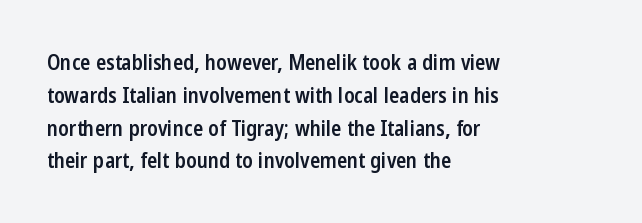
{"italic": "no", "bold": "semi", "underline": "no", "align": "left", "line_spacing": "normal", "line_spacing_ratio": 1.56, "letter_spacing": "normal", "letter_spacing_em": 0.0, "glyph_px": 21}
